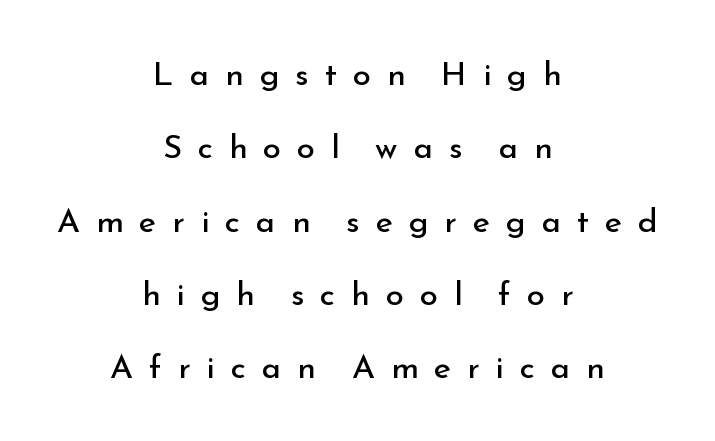
Q: Is the text bold? A: No.
Q: Is the text italic (slanted)? A: No, it is upright.
Q: Is the typeface a serif or a sans-serif typeface? A: Sans-serif.
Q: Is the text underlined? A: No.
Q: How is the paragraph aligned? A: Centered.
Q: Is the spacing between letters normal or unusually wide? A: Unusually wide.
Q: Is the spacing between lines tight, normal or loose? A: Loose.
Q: Width (condensed, normal, or wide)? A: Normal.
Q: Stroke contrast? A: Low.
Q: x-height? A: Small.
Q: Monospaced? A: No.
